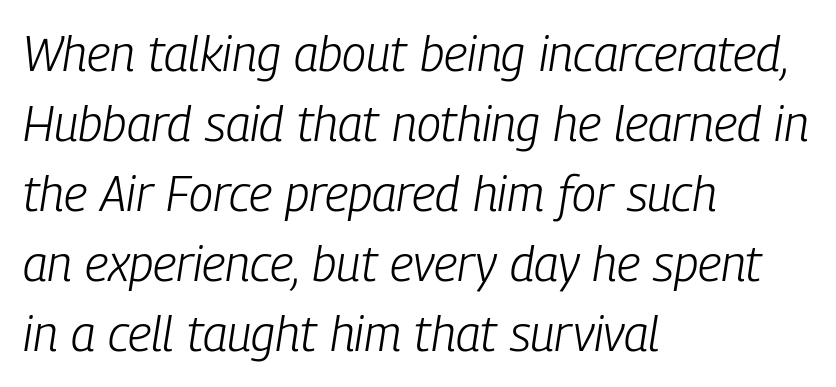
The image shows 49 px light, condensed type, italic (leaning right); set left-aligned, normal line spacing (1.43x), normal letter spacing, not underlined; low stroke contrast and a medium x-height.
